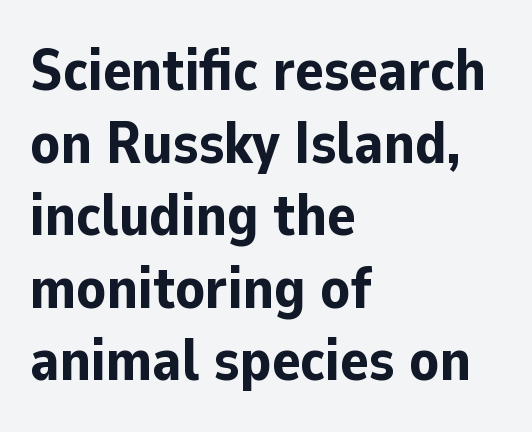
{"serif": "no", "italic": "no", "bold": "yes", "weight": "bold", "width": "normal", "stroke_contrast": "low", "x_height": "medium", "monospaced": "no", "underline": "no", "align": "left", "line_spacing_ratio": 1.23, "letter_spacing": "normal", "letter_spacing_em": 0.0, "glyph_px": 59}
